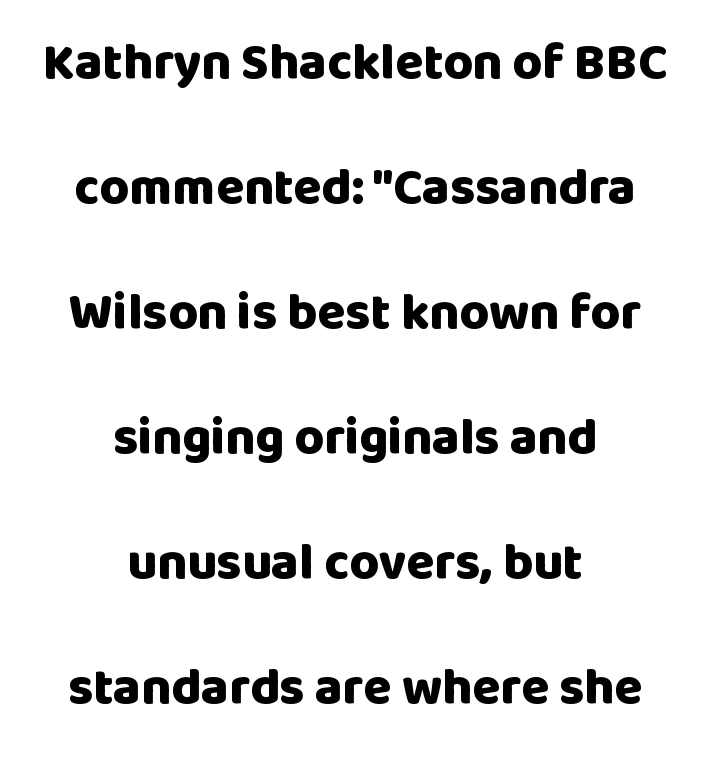
Each letter's strokes conclude bluntly, with no projecting serifs. Designer's note — italics off, roman on. The passage shown stacks its lines with a broad gap. A clean baseline with only descenders dipping below it.
